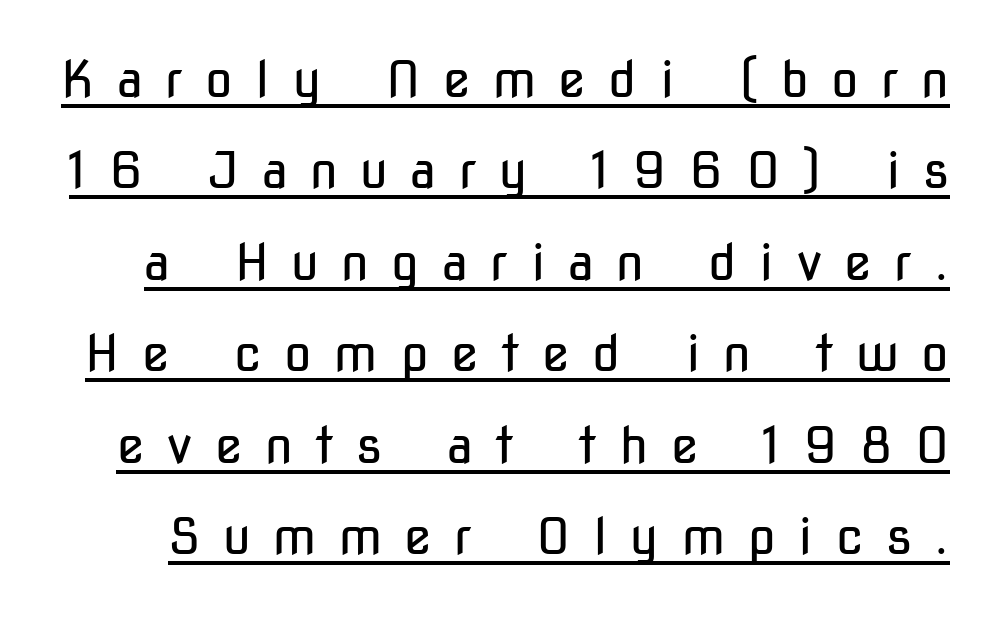
{"serif": "no", "italic": "no", "bold": "no", "weight": "regular", "width": "condensed", "stroke_contrast": "low", "x_height": "medium", "monospaced": "no", "underline": "yes", "line_spacing_ratio": 1.83, "letter_spacing": "wide", "letter_spacing_em": 0.45, "glyph_px": 50}
